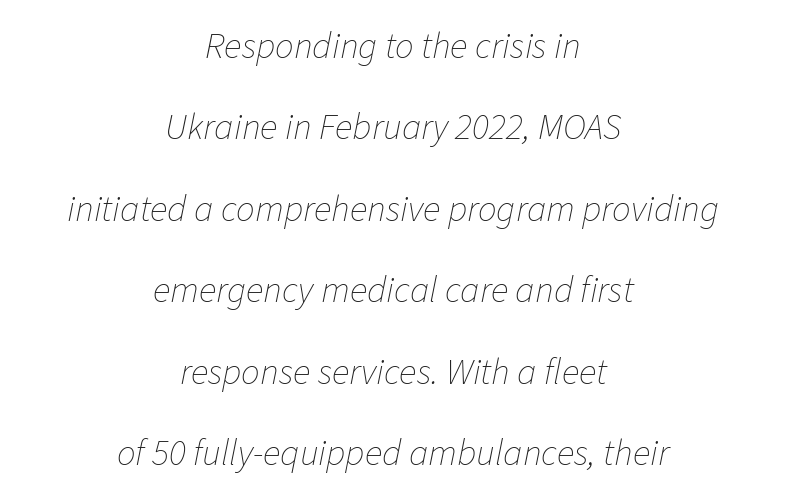
The image shows 37 px thin type, italic (leaning right); set centered, loose line spacing (2.2x), normal letter spacing, not underlined; low stroke contrast and a medium x-height.
